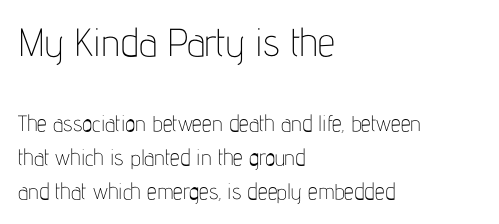
Which margin do the lines hug? The left one — the right edge is uneven. How are the letters spaced? Ordinarily, with no added tracking. Notice how the stems are strictly vertical — no italics here. Block one is the big one; block two sits smaller underneath.
